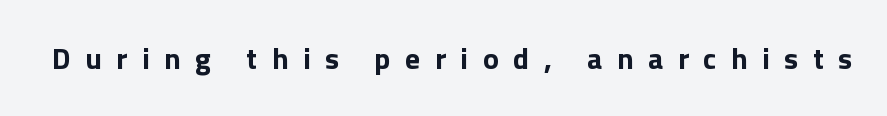
The letters are bold, with thick, heavy strokes. Note: no serifs on the glyphs. Here the designer chose a conventional face with non-uniform glyph widths. These lines were composed using upright roman letters.
